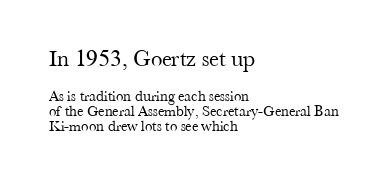
{"italic": "no", "bold": "no", "underline": "no", "align": "left", "line_spacing": "tight", "line_spacing_ratio": 0.99, "letter_spacing": "normal", "letter_spacing_em": 0.0, "larger_block": "first", "size_ratio": 1.53, "glyph_px": 23}
